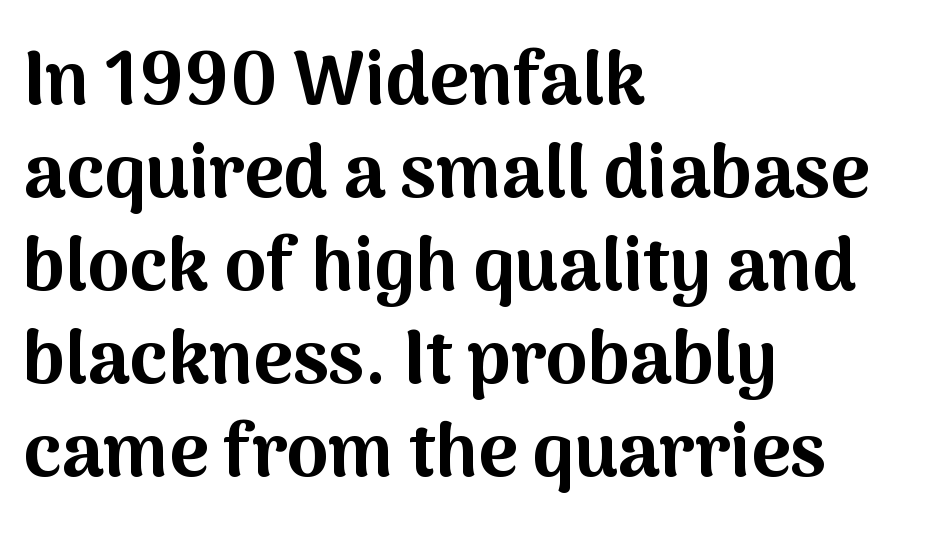
The rendering shows plain stroke endings on the letterforms — a sans-serif design. As a designer I'd log this as weight 700, bold. The passage shown is not underscored anywhere. The passage shown is typed in a proportional face where columns would drift. There is no visible air inserted between adjacent glyphs.
